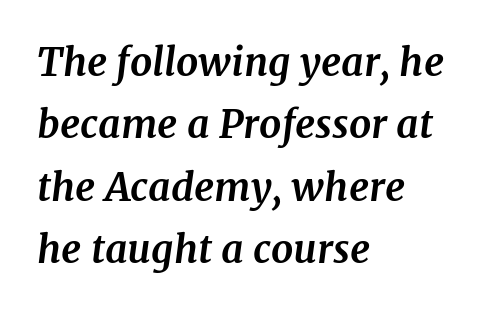
The image shows 39 px bold serif type, italic (leaning right); set left-aligned, normal line spacing (1.6x), normal letter spacing, not underlined; medium stroke contrast and a medium x-height.
